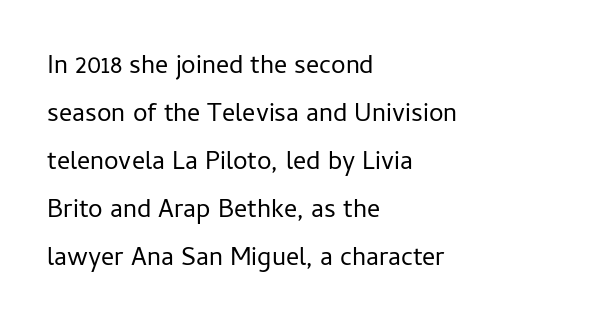
{"italic": "no", "bold": "no", "underline": "no", "align": "left", "line_spacing_ratio": 1.85, "letter_spacing": "normal", "letter_spacing_em": 0.0, "glyph_px": 26}
